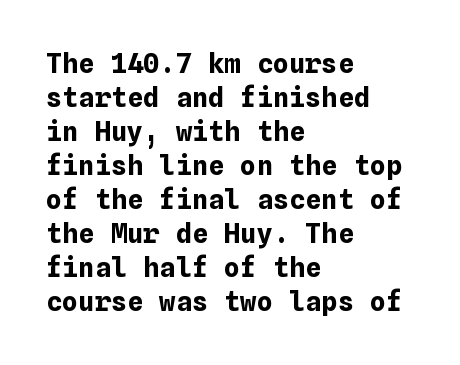
{"italic": "no", "bold": "yes", "underline": "no", "align": "left", "line_spacing": "normal", "line_spacing_ratio": 1.26, "letter_spacing": "normal", "letter_spacing_em": 0.0, "glyph_px": 27}
